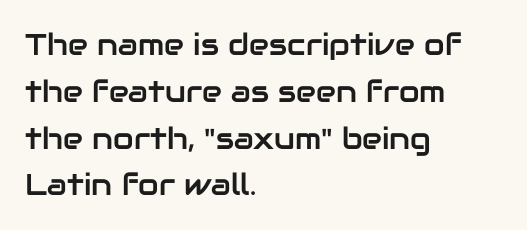
{"serif": "no", "italic": "no", "width": "normal", "stroke_contrast": "low", "x_height": "medium", "monospaced": "no", "underline": "no", "align": "left", "line_spacing": "normal", "line_spacing_ratio": 1.56, "letter_spacing": "normal", "letter_spacing_em": 0.0, "glyph_px": 30}
